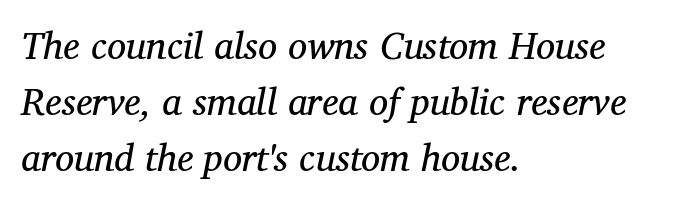
The image shows 38 px regular-weight serif type, italic (leaning right); set left-aligned, normal line spacing (1.47x), normal letter spacing, not underlined; medium stroke contrast and a medium x-height.
